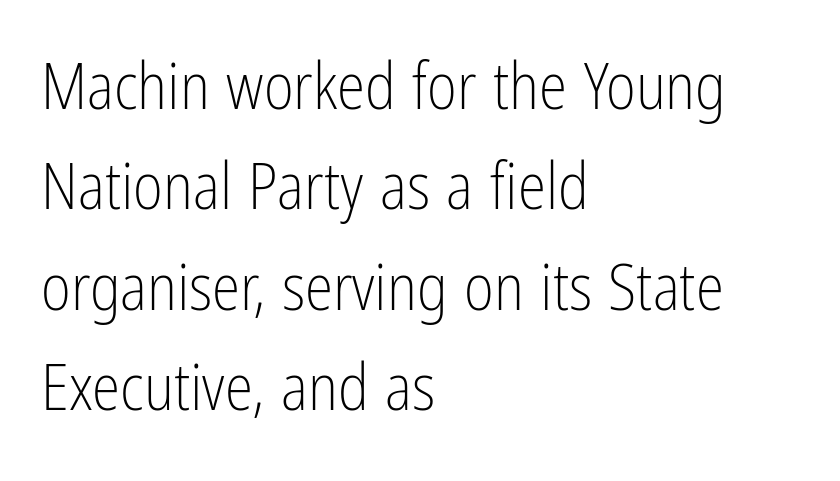
The image shows 64 px light, condensed sans-serif type, upright; set left-aligned, normal line spacing (1.57x), normal letter spacing, not underlined; low stroke contrast and a medium x-height.
